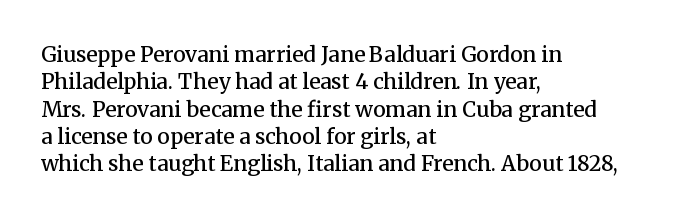
Line beginnings align vertically; line endings do not. Weight: semibold (demi). Tracking here is standard; glyphs follow each other at the usual distance. If you drew a line through each stem, it would be perfectly vertical. Has an underline been added? It has not.
